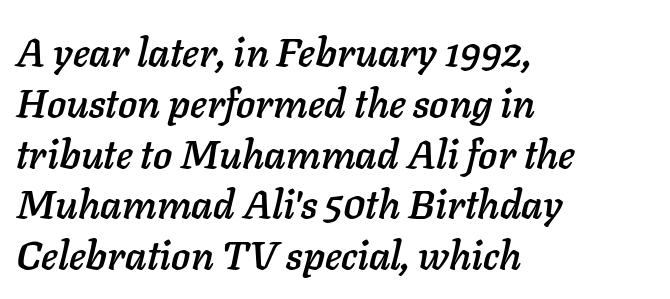
Q: Is the text italic (slanted)? A: Yes, it leans right by about 11 degrees.
Q: Is the text underlined? A: No.
Q: How is the paragraph aligned? A: Left-aligned.
Q: Is the spacing between letters normal or unusually wide? A: Normal.
Q: Is the spacing between lines tight, normal or loose? A: Normal.
Q: Width (condensed, normal, or wide)? A: Normal.
Q: Stroke contrast? A: Low.
Q: x-height? A: Medium.
Q: Monospaced? A: No.
